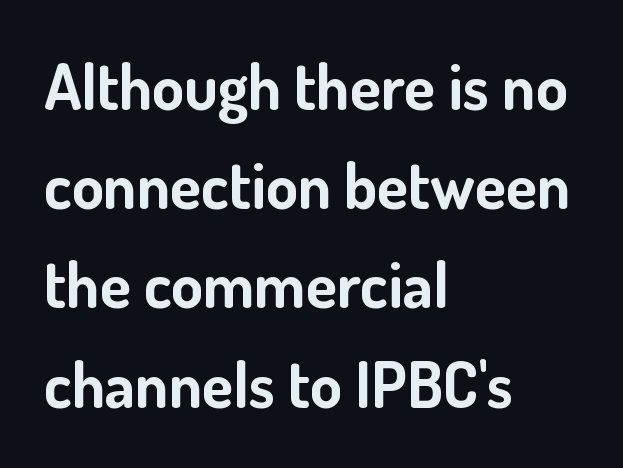
Caption: standard tracking, unaltered. The text block is weighted toward the left margin, trailing off unevenly rightward. Look at the stroke-to-counter ratio: heavy, a bold. Every character sits straight up, as roman type does.
